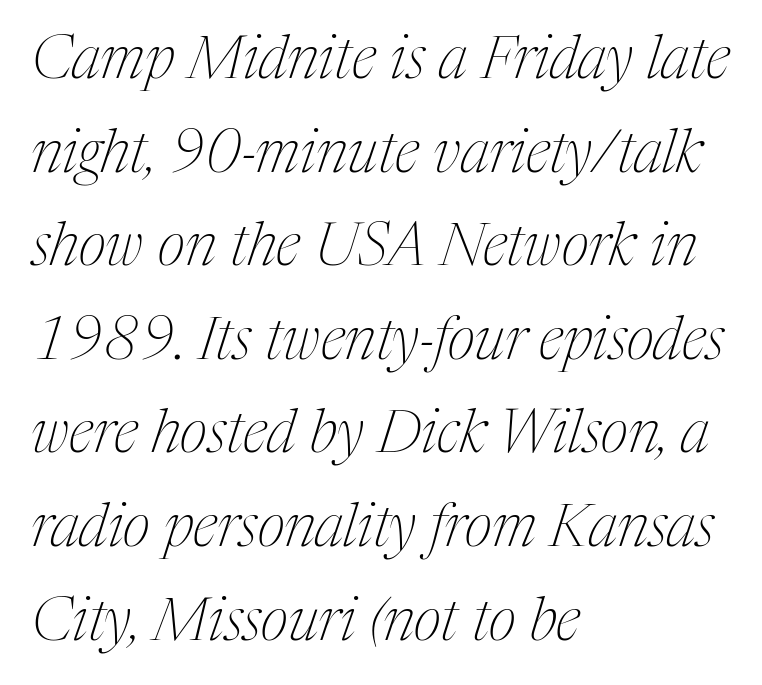
Stem width sits at or under what a default text font uses. The glyphs are unaccompanied by any horizontal stroke below them. The typography opts for an oblique posture over an upright one. Check where the strokes stop: tiny serifs finish them off. Leading matches the norm, producing a regular column. Which margin do the lines hug? The left one — the right edge is uneven.
